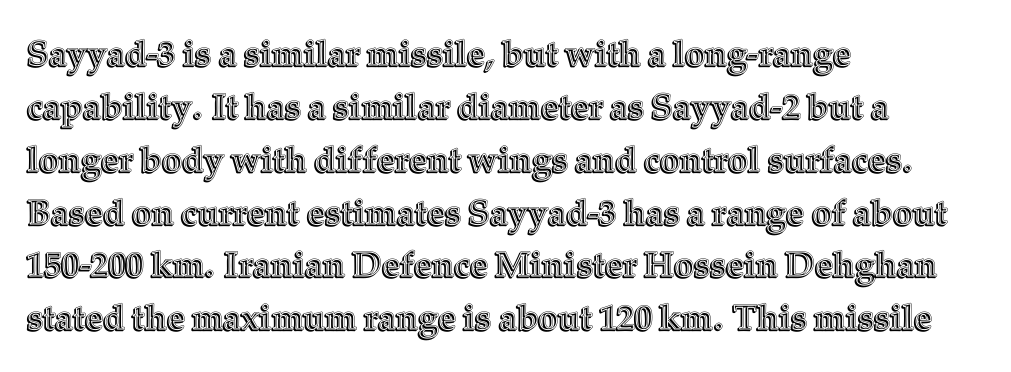
Think of a printed novel: that variable character pitch is what you see here. The specimen omits any rule beneath the text block's lines. Every row of glyphs begins at an identical x-position on the left. The designer left line spacing at the default. This rendering leaves character spacing at its baseline value. Posture: straight, roman, zero tilt.
